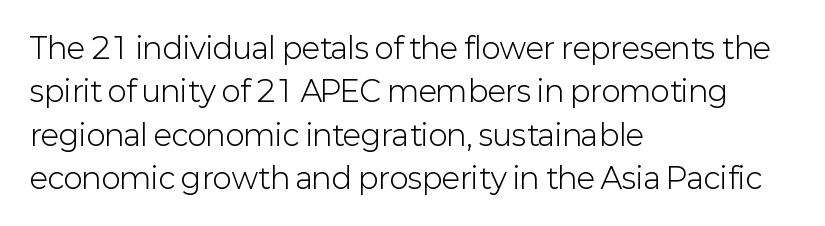
Q: Is the text bold? A: No.
Q: Is the text italic (slanted)? A: No, it is upright.
Q: Is the typeface a serif or a sans-serif typeface? A: Sans-serif.
Q: Is the text underlined? A: No.
Q: How is the paragraph aligned? A: Left-aligned.
Q: Is the spacing between letters normal or unusually wide? A: Normal.
Q: Is the spacing between lines tight, normal or loose? A: Normal.
Q: Width (condensed, normal, or wide)? A: Normal.
Q: Stroke contrast? A: Low.
Q: x-height? A: Medium.
Q: Monospaced? A: No.
